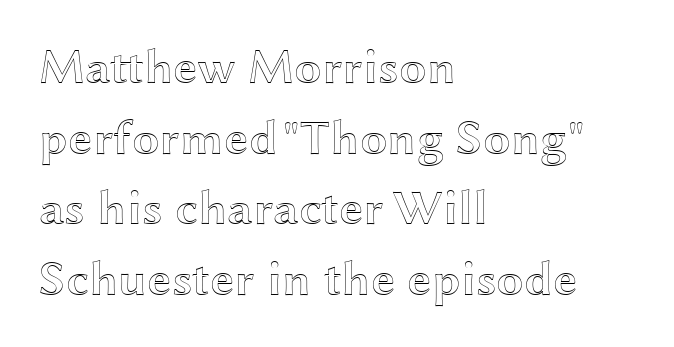
The image shows 49 px wide type, upright; set left-aligned, normal line spacing (1.44x), normal letter spacing, not underlined; a medium x-height.
